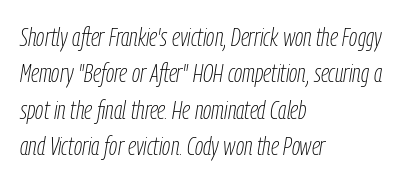
{"italic": "yes", "lean": "right", "slant_degrees": 9, "bold": "no", "underline": "no", "align": "left", "line_spacing": "normal", "line_spacing_ratio": 1.4, "letter_spacing": "normal", "letter_spacing_em": 0.0, "glyph_px": 26}
